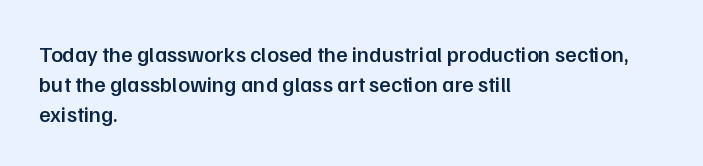
The image shows 22 px text type, upright; set left-aligned, normal line spacing (1.36x), normal letter spacing, not underlined.
